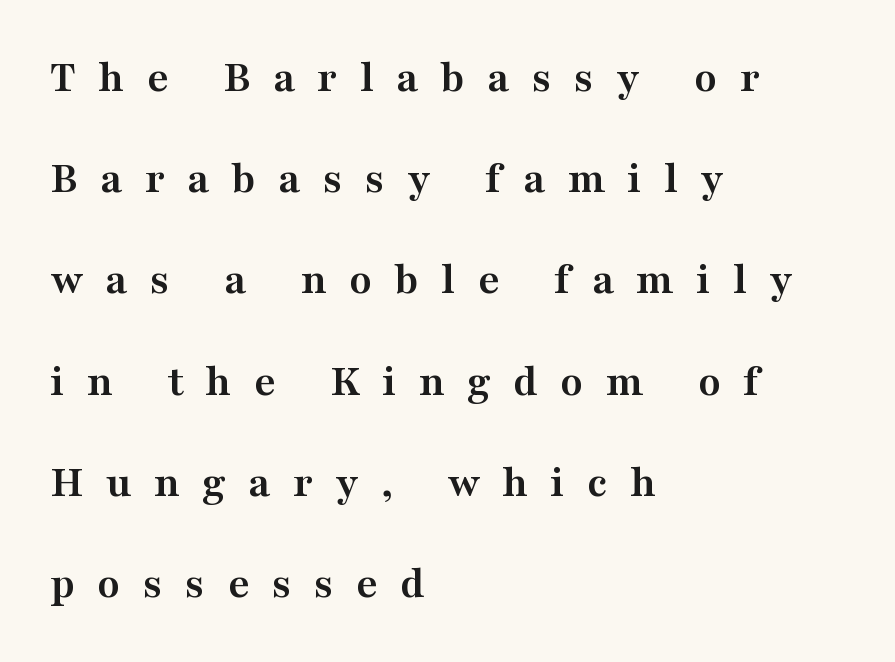
The image shows 46 px semibold, wide serif type, upright; set left-aligned, loose line spacing (2.2x), unusually wide letter spacing (+0.49 em), not underlined; medium stroke contrast and a medium x-height.
